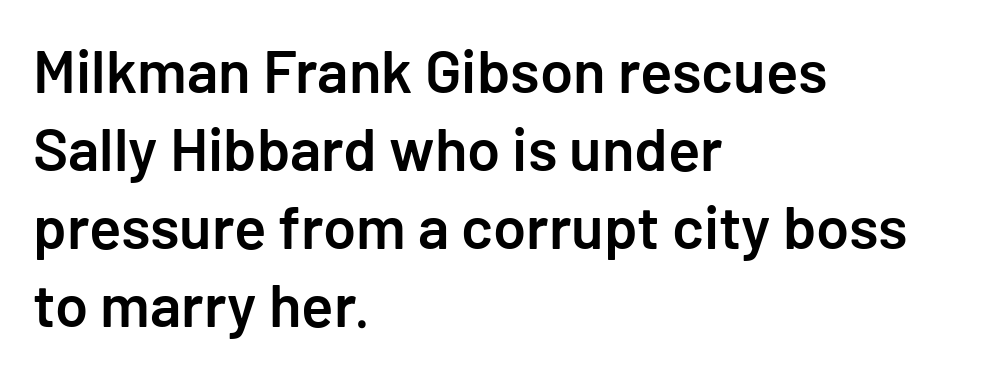
Glance below the letters and you will spot only blank space. Is this a sans? Yes — the strokes have no serifs. These lines sit exactly where default settings would place them. Default kerning and tracking; the words read as compact shapes. This sample uses an upright cut, with every glyph sitting square on the baseline. Weight: semibold (demi).
